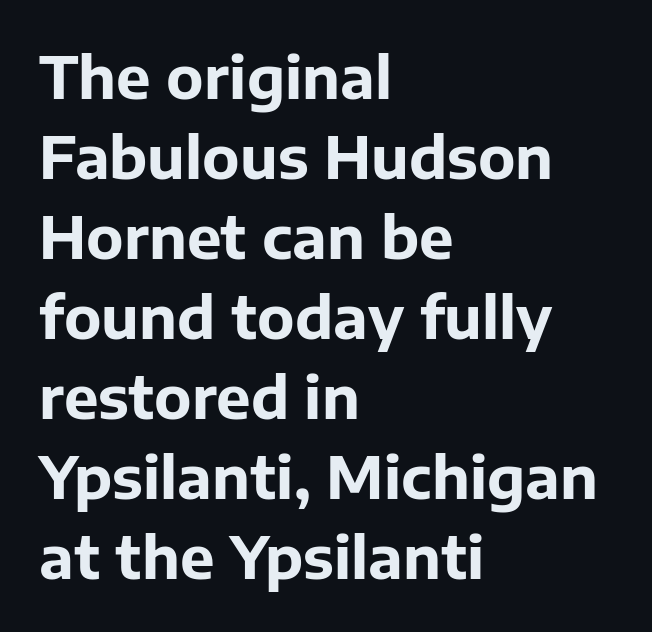
The image shows 58 px bold sans-serif type, upright; set left-aligned, normal line spacing (1.38x), normal letter spacing, not underlined; low stroke contrast and a medium x-height.
